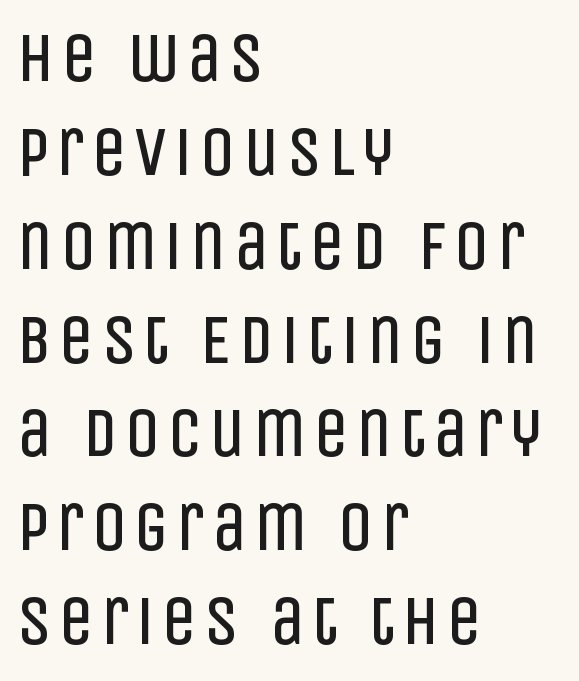
The image shows 69 px regular-weight, condensed sans-serif type, upright; set left-aligned, normal line spacing (1.36x), not underlined; low stroke contrast and a large x-height.
